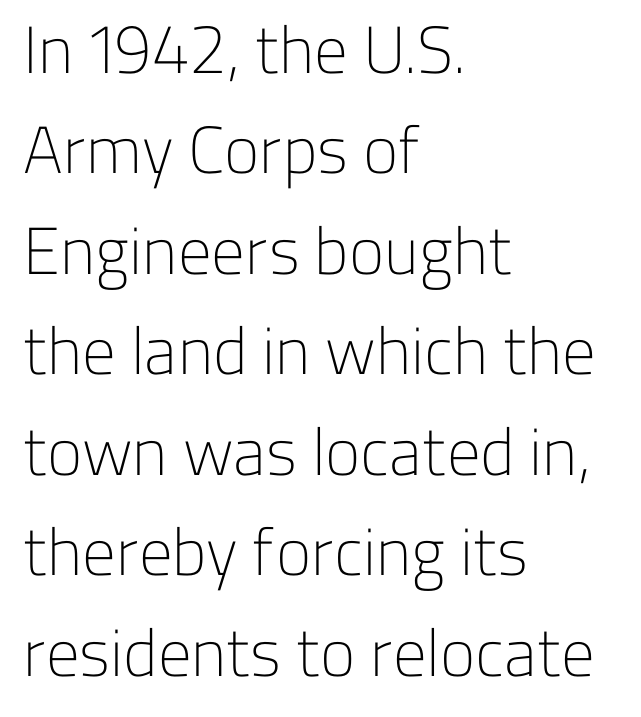
Look at the bottom of the vertical strokes: they stop flat, with no serifs. The weight would be labelled regular, book, light, or lighter still. Letter spacing: default. Upright lettering throughout.
